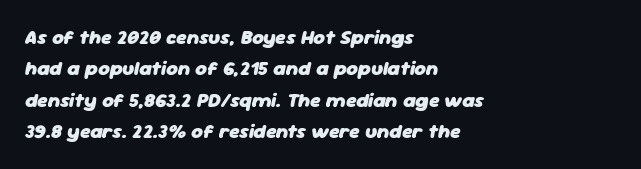
The rendering uses a moderate line-height, typical for paragraphs. The font's italic variant was chosen for this text. The ragged edge is on the right, which tells us the setting is flush left. Descenders hang freely into open space. Glyph-to-glyph distance matches everyday printed text.
